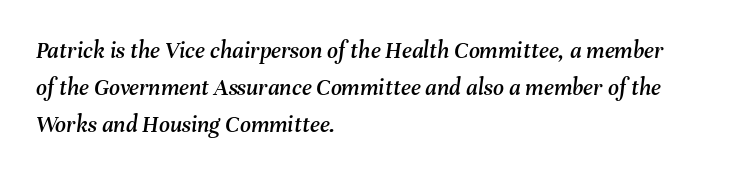
Q: Is the text italic (slanted)? A: Yes, it leans right by about 8 degrees.
Q: Is the text underlined? A: No.
Q: How is the paragraph aligned? A: Left-aligned.
Q: Is the spacing between letters normal or unusually wide? A: Normal.
Q: Is the spacing between lines tight, normal or loose? A: Normal.
